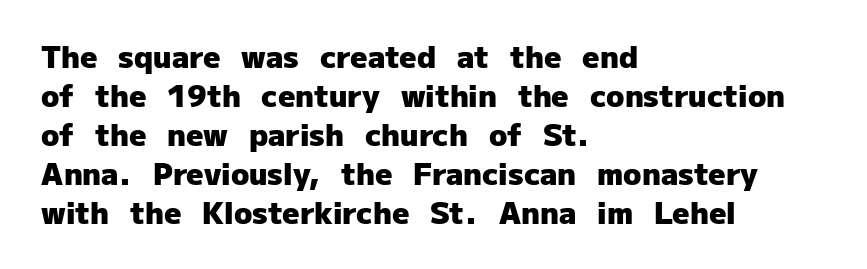
Q: Is the text bold? A: Yes.
Q: Is the text italic (slanted)? A: No, it is upright.
Q: Is the typeface a serif or a sans-serif typeface? A: Sans-serif.
Q: Is the text underlined? A: No.
Q: How is the paragraph aligned? A: Left-aligned.
Q: Is the spacing between letters normal or unusually wide? A: Normal.
Q: Is the spacing between lines tight, normal or loose? A: Normal.
Q: Width (condensed, normal, or wide)? A: Normal.
Q: Stroke contrast? A: Low.
Q: x-height? A: Medium.
Q: Monospaced? A: No.
